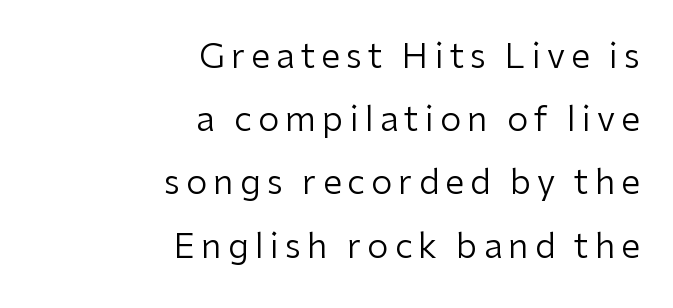
The image shows 34 px regular-weight sans-serif type, upright; set right-aligned, line spacing 1.86x, not underlined; low stroke contrast and a medium x-height.
